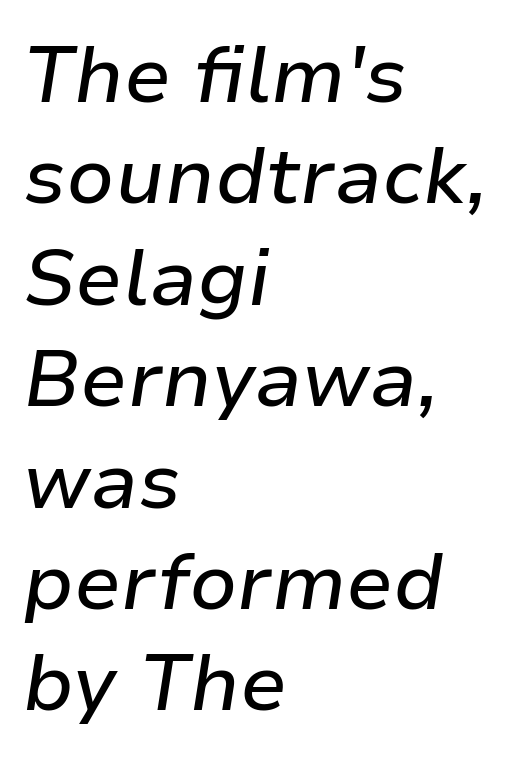
Q: Is the text italic (slanted)? A: Yes, it leans right by about 9 degrees.
Q: Is the text underlined? A: No.
Q: How is the paragraph aligned? A: Left-aligned.
Q: Is the spacing between letters normal or unusually wide? A: Normal.
Q: Is the spacing between lines tight, normal or loose? A: Normal.
Q: Width (condensed, normal, or wide)? A: Normal.
Q: Stroke contrast? A: Low.
Q: x-height? A: Medium.
Q: Monospaced? A: No.
